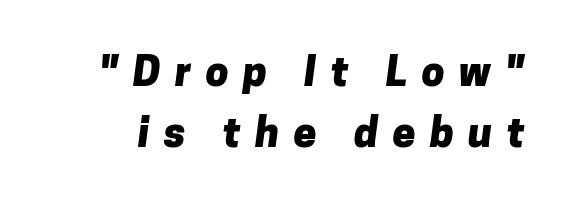
The letters advance in unequal steps, a hallmark of proportional type. Lines of text with bare space underneath. The text was rendered using a sans face with plain stroke endings. Strokes here are thick enough to call this a true bold.
